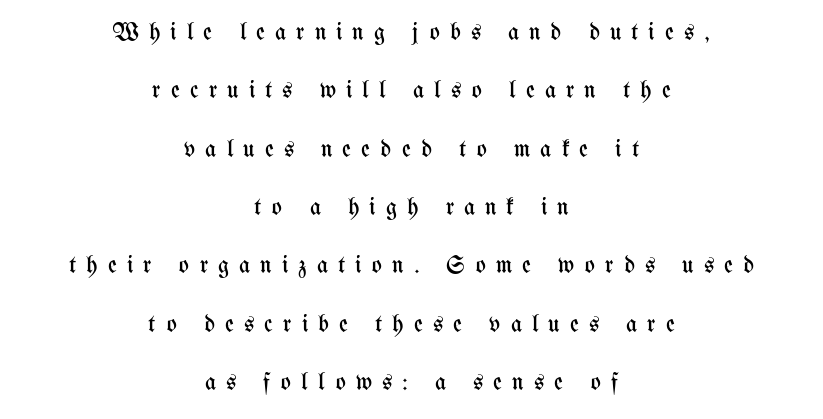
Q: Is the text bold? A: No.
Q: Is the text italic (slanted)? A: No, it is upright.
Q: Is the text underlined? A: No.
Q: How is the paragraph aligned? A: Centered.
Q: Is the spacing between letters normal or unusually wide? A: Unusually wide.
Q: Is the spacing between lines tight, normal or loose? A: Loose.
